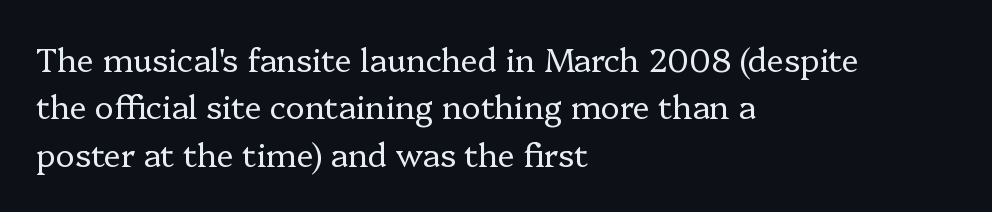
Regarding serifs, this sample has them. The string is rendered with underlining switched off. The passage shown is typed in a proportional face where columns would drift. The type sits square on the baseline with zero lean. The rows are spaced the way most documents space them.
